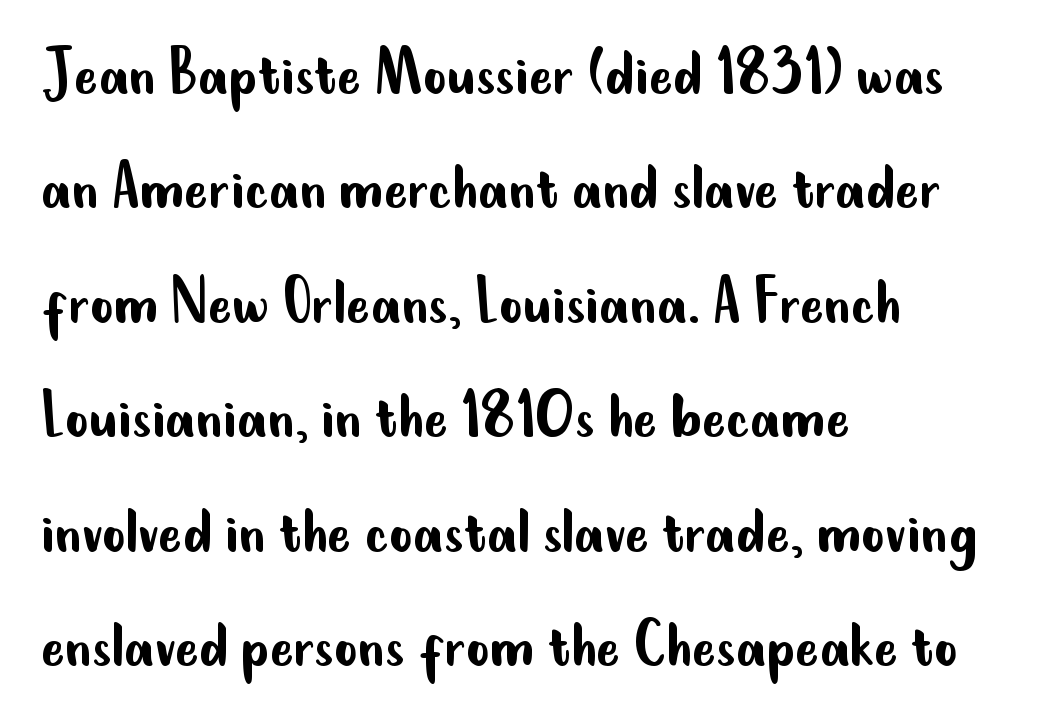
The image shows 72 px regular-weight, condensed sans-serif type, upright; set left-aligned, normal line spacing (1.59x), normal letter spacing, not underlined; low stroke contrast and a small x-height.
